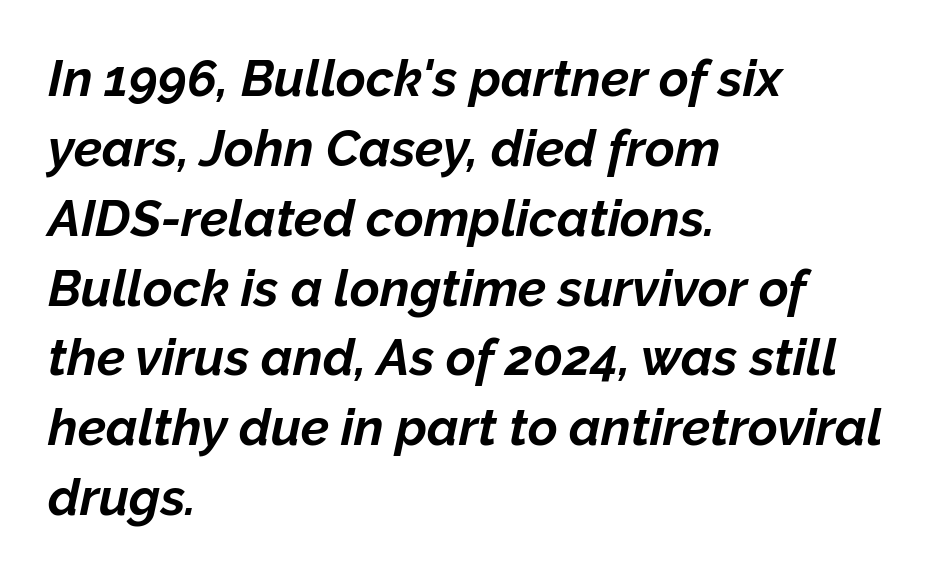
The image shows 51 px bold type, italic (leaning right); set left-aligned, normal line spacing (1.37x), normal letter spacing, not underlined; low stroke contrast and a medium x-height.
